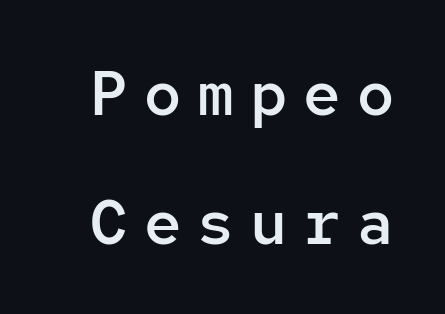
The image shows 62 px semibold sans-serif type, upright, monospaced; set loose line spacing (2.08x), unusually wide letter spacing (+0.26 em), not underlined; low stroke contrast and a medium x-height.
